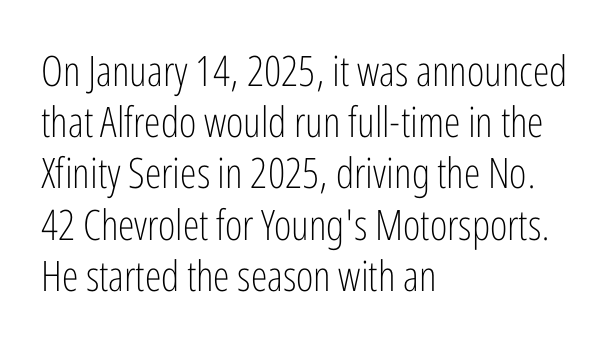
Q: Is the text bold? A: No.
Q: Is the text italic (slanted)? A: No, it is upright.
Q: Is the typeface a serif or a sans-serif typeface? A: Sans-serif.
Q: Is the text underlined? A: No.
Q: How is the paragraph aligned? A: Left-aligned.
Q: Is the spacing between letters normal or unusually wide? A: Normal.
Q: Width (condensed, normal, or wide)? A: Condensed.
Q: Stroke contrast? A: Low.
Q: x-height? A: Medium.
Q: Monospaced? A: No.
